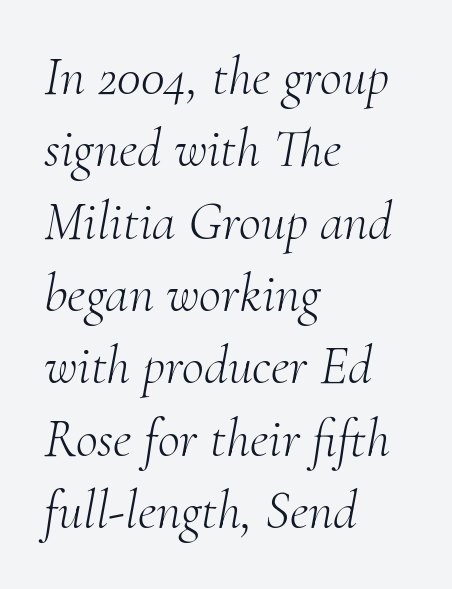
Q: Is the text bold? A: No.
Q: Is the text italic (slanted)? A: Yes, it leans right by about 10 degrees.
Q: Is the typeface a serif or a sans-serif typeface? A: Serif.
Q: Is the text underlined? A: No.
Q: How is the paragraph aligned? A: Left-aligned.
Q: Is the spacing between letters normal or unusually wide? A: Normal.
Q: Is the spacing between lines tight, normal or loose? A: Normal.
Q: Width (condensed, normal, or wide)? A: Normal.
Q: Stroke contrast? A: Medium.
Q: x-height? A: Small.
Q: Monospaced? A: No.
